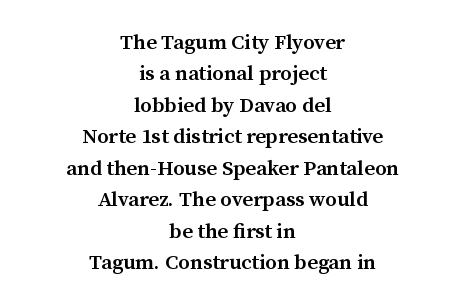
{"italic": "no", "bold": "semi", "underline": "no", "align": "center", "line_spacing": "normal", "line_spacing_ratio": 1.5, "letter_spacing": "normal", "letter_spacing_em": 0.0, "glyph_px": 21}
